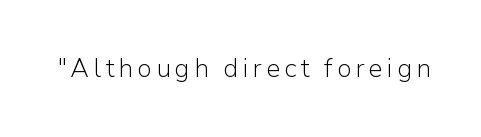
Q: Is the text bold? A: No.
Q: Is the text italic (slanted)? A: No, it is upright.
Q: Is the text underlined? A: No.
